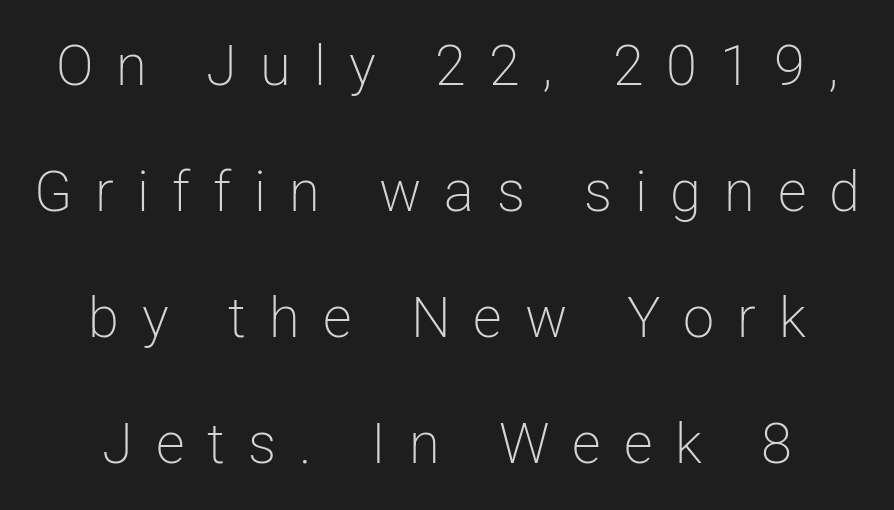
The image shows 56 px light sans-serif type, upright; set loose line spacing (2.25x), unusually wide letter spacing (+0.41 em), not underlined; low stroke contrast and a medium x-height.
